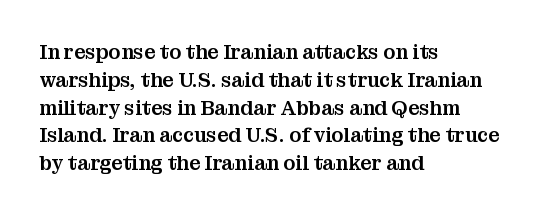
Ordinary non-slanted type is in use. If you drew a ruler down the left edge, every line would touch it. Underlining? Definitely not there. Rows of type keep a routine distance in the vertical direction. Observe the ordinary spacing: letters are neighbours, not strangers.
